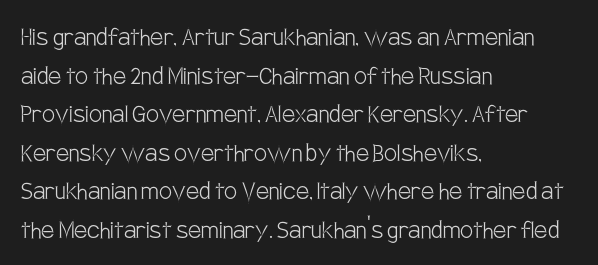
Q: Is the text bold? A: No.
Q: Is the text italic (slanted)? A: No, it is upright.
Q: Is the typeface a serif or a sans-serif typeface? A: Sans-serif.
Q: Is the text underlined? A: No.
Q: How is the paragraph aligned? A: Left-aligned.
Q: Is the spacing between letters normal or unusually wide? A: Normal.
Q: Is the spacing between lines tight, normal or loose? A: Normal.
Q: Width (condensed, normal, or wide)? A: Condensed.
Q: Stroke contrast? A: Low.
Q: x-height? A: Large.
Q: Monospaced? A: No.
